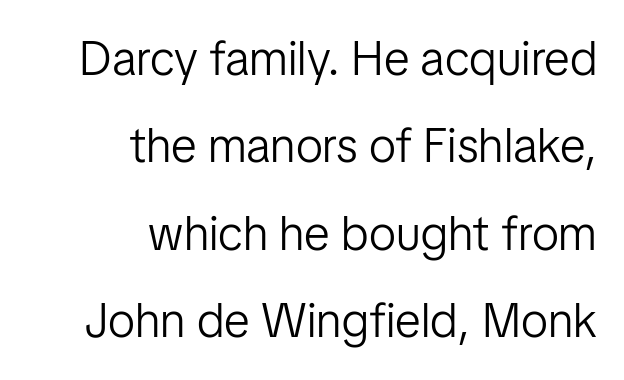
Stroke terminals: plain, sans-serif. Plain, unruled lines of type. The letters advance in unequal steps, a hallmark of proportional type. The strokes are not fattened; the text isn't bold. Horizontal alignment here is rightward, an uncommon choice for prose. The lettering stays uniformly vertical, giving the passage a roman look.
